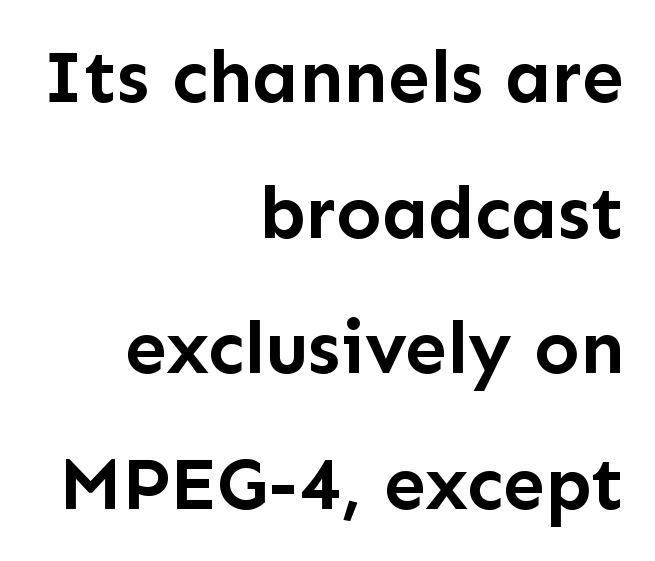
The image shows 75 px semibold sans-serif type, upright; set right-aligned, line spacing 1.81x, normal letter spacing, not underlined; low stroke contrast and a medium x-height.
